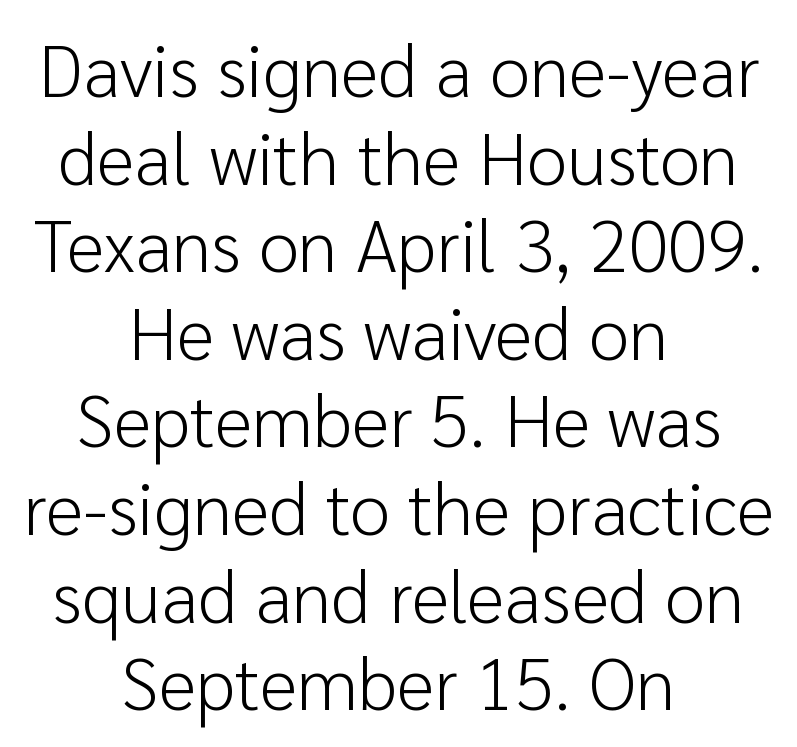
The image shows 73 px light sans-serif type, upright; set centered, line spacing 1.2x, normal letter spacing, not underlined; low stroke contrast and a medium x-height.
